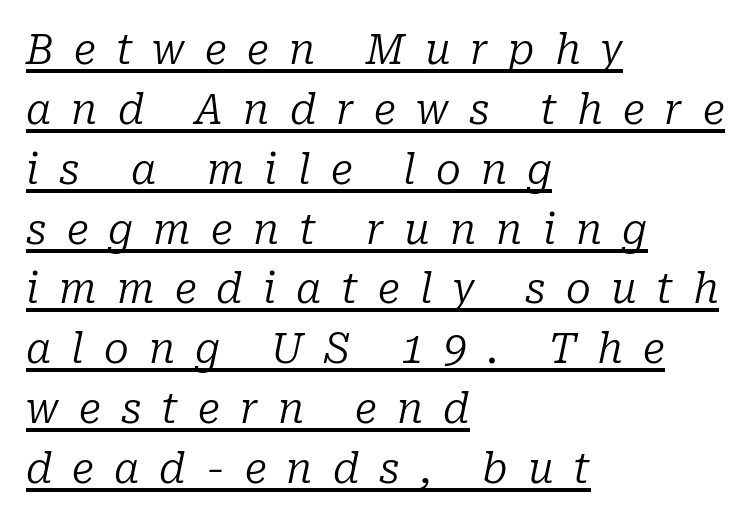
{"serif": "yes", "italic": "yes", "lean": "right", "slant_degrees": 10, "bold": "no", "weight": "regular", "width": "normal", "stroke_contrast": "low", "x_height": "medium", "monospaced": "no", "underline": "yes", "align": "left", "line_spacing": "normal", "line_spacing_ratio": 1.46, "letter_spacing": "wide", "letter_spacing_em": 0.49, "glyph_px": 41}
